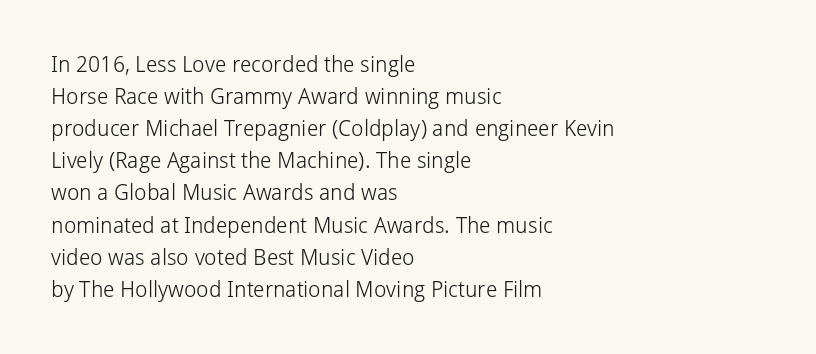
Weight: in the light-to-regular range. These lines keep a tight, regular rhythm from letter to letter. Any mark beneath the type? The region is blank. Left-aligned paragraph, ragged on the right. If you drew a line through each stem, it would be perfectly vertical. Honestly, the row spacing looks completely unremarkable.
